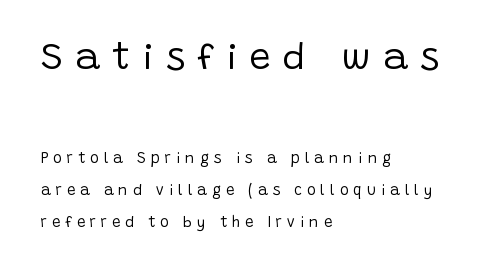
The space between consecutive lines is lavish. Unbolded letterforms with no extra heft. Is the block centered? No — it sits flush against the left margin. The gap between lines stays unmarked.
